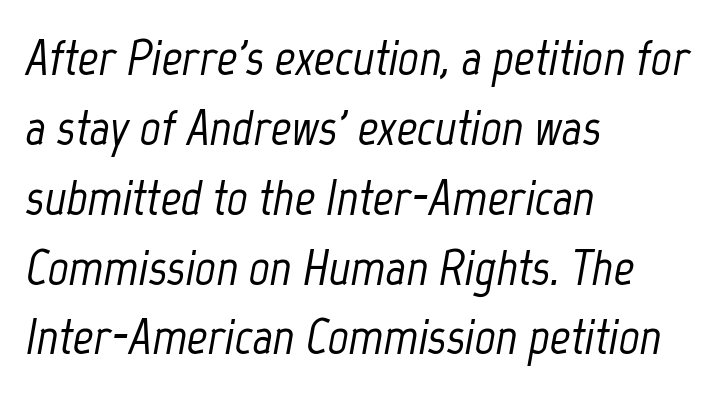
{"italic": "yes", "lean": "right", "slant_degrees": 12, "width": "condensed", "stroke_contrast": "low", "x_height": "medium", "monospaced": "no", "underline": "no", "align": "left", "line_spacing": "normal", "line_spacing_ratio": 1.37, "letter_spacing": "normal", "letter_spacing_em": 0.0, "glyph_px": 51}
